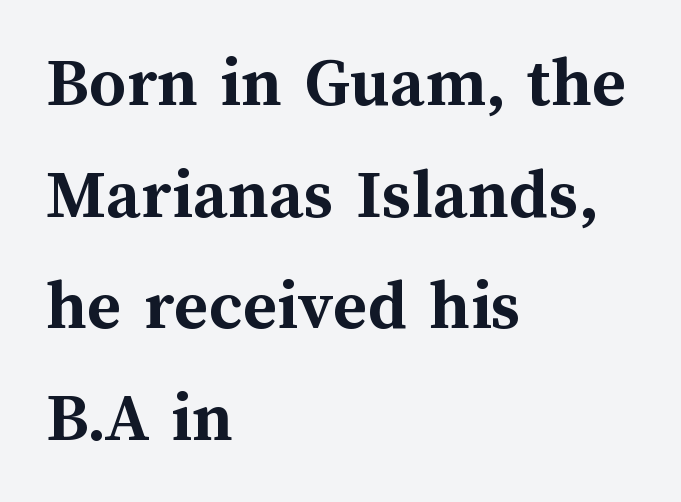
The image shows 73 px semibold type, upright; set left-aligned, normal line spacing (1.53x), normal letter spacing, not underlined; medium stroke contrast and a medium x-height.
